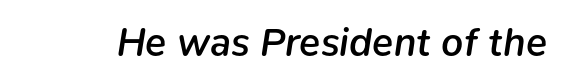
Q: Is the text bold? A: Semi-bold.
Q: Is the text italic (slanted)? A: Yes, it leans right by about 9 degrees.
Q: Is the text underlined? A: No.
Q: Is the spacing between letters normal or unusually wide? A: Normal.
Q: Width (condensed, normal, or wide)? A: Normal.
Q: Stroke contrast? A: Low.
Q: x-height? A: Medium.
Q: Monospaced? A: No.
